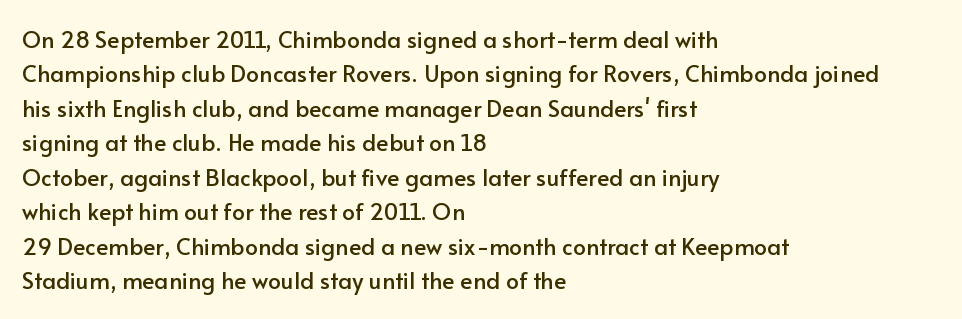
{"italic": "no", "underline": "no", "align": "left", "line_spacing": "normal", "line_spacing_ratio": 1.5, "letter_spacing": "normal", "letter_spacing_em": 0.0, "glyph_px": 23}
